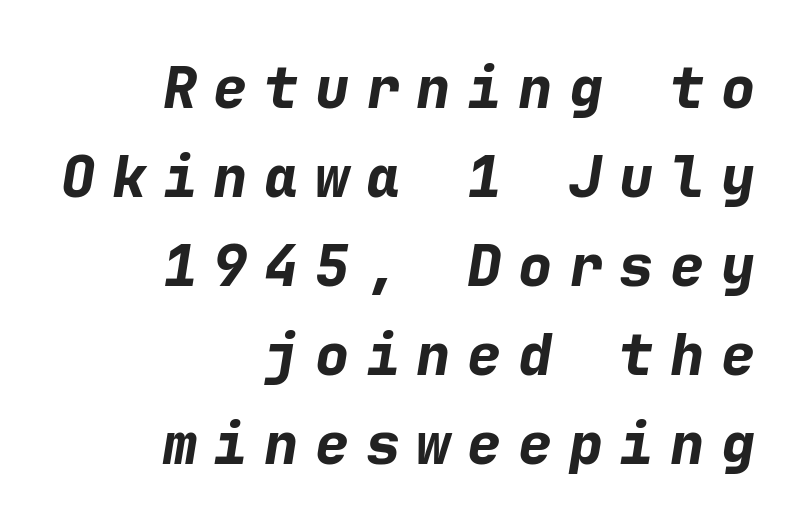
{"italic": "yes", "lean": "right", "slant_degrees": 9, "bold": "yes", "weight": "bold", "width": "normal", "stroke_contrast": "low", "x_height": "medium", "monospaced": "yes", "underline": "no", "align": "right", "line_spacing": "normal", "line_spacing_ratio": 1.56, "letter_spacing": "wide", "letter_spacing_em": 0.29, "glyph_px": 57}
